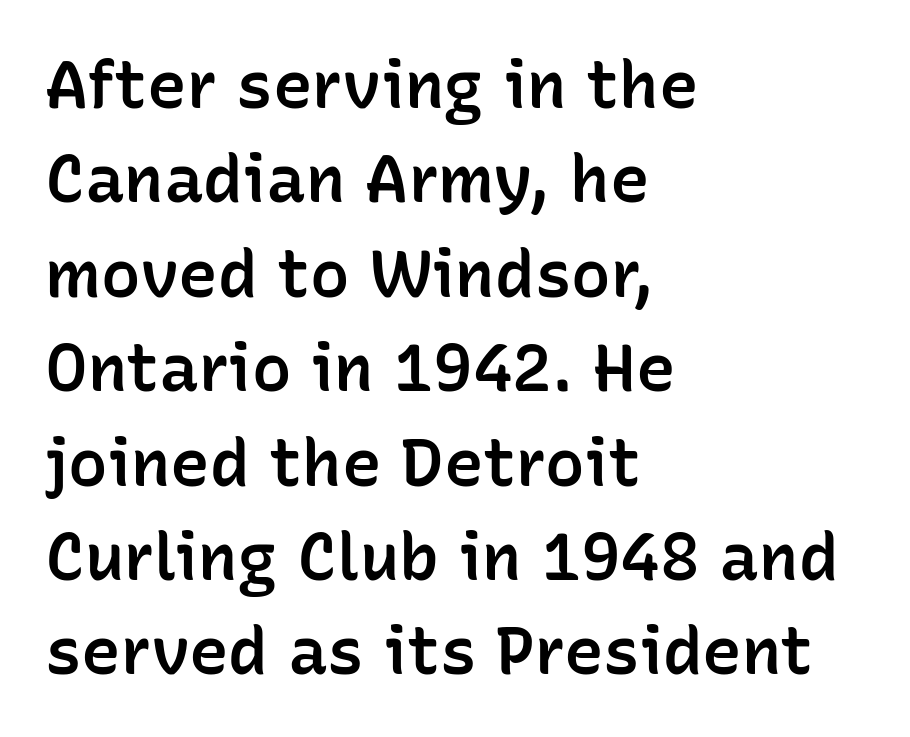
The image shows 66 px semibold sans-serif type, upright; set left-aligned, normal line spacing (1.43x), normal letter spacing, not underlined; low stroke contrast and a medium x-height.
